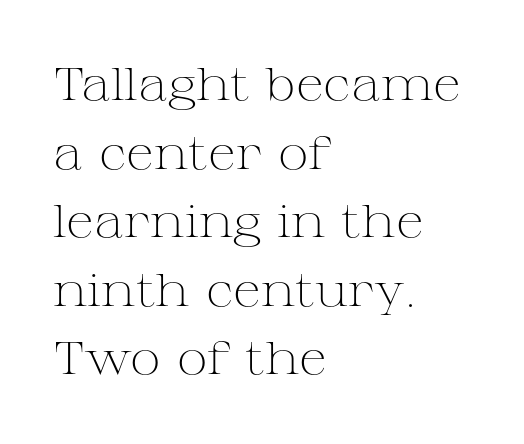
The image shows 46 px light, wide serif type, upright; set left-aligned, normal line spacing (1.49x), normal letter spacing, not underlined; medium stroke contrast and a medium x-height.
